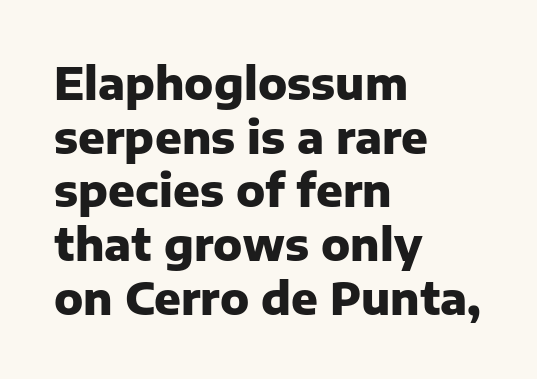
Q: Is the text bold? A: Yes.
Q: Is the text italic (slanted)? A: No, it is upright.
Q: Is the typeface a serif or a sans-serif typeface? A: Sans-serif.
Q: Is the text underlined? A: No.
Q: How is the paragraph aligned? A: Left-aligned.
Q: Is the spacing between letters normal or unusually wide? A: Normal.
Q: Width (condensed, normal, or wide)? A: Normal.
Q: Stroke contrast? A: Low.
Q: x-height? A: Medium.
Q: Monospaced? A: No.
